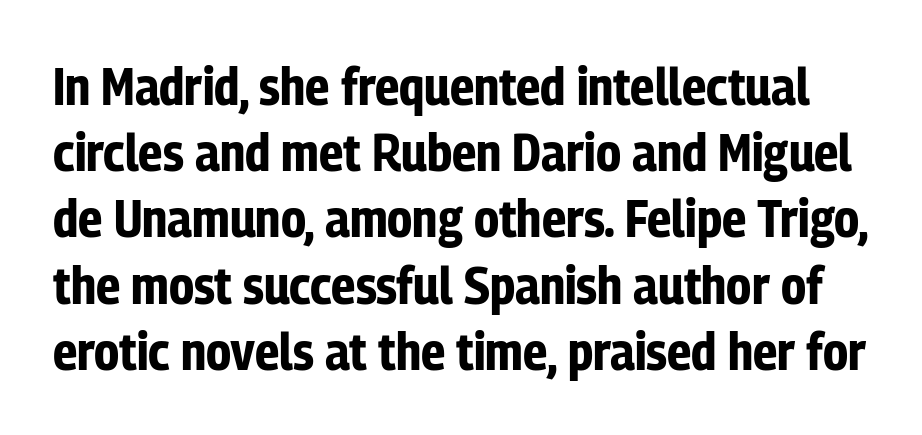
Q: Is the text bold? A: Yes.
Q: Is the text italic (slanted)? A: No, it is upright.
Q: Is the typeface a serif or a sans-serif typeface? A: Sans-serif.
Q: Is the text underlined? A: No.
Q: Is the spacing between letters normal or unusually wide? A: Normal.
Q: Is the spacing between lines tight, normal or loose? A: Normal.
Q: Width (condensed, normal, or wide)? A: Condensed.
Q: Stroke contrast? A: Low.
Q: x-height? A: Medium.
Q: Monospaced? A: No.
